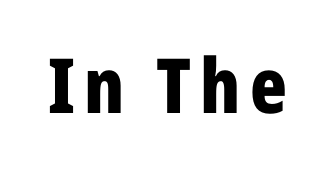
These lines are rendered in a variable-pitch font. The specimen reads as upright at a glance. The foot of each line stays bare and open. Compared with an ordinary text face, these strokes are far heavier — a full bold. This rendering employs a face without finishing strokes, i.e., a sans-serif.
